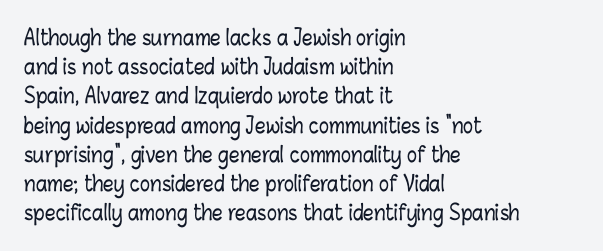
Q: Is the text italic (slanted)? A: No, it is upright.
Q: Is the text underlined? A: No.
Q: How is the paragraph aligned? A: Left-aligned.
Q: Is the spacing between letters normal or unusually wide? A: Normal.
Q: Is the spacing between lines tight, normal or loose? A: Normal.
